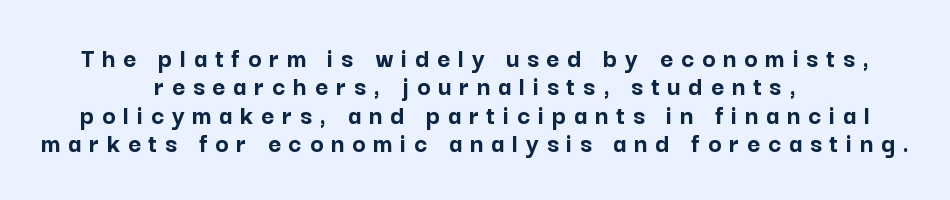
Q: Is the text bold? A: Yes.
Q: Is the text italic (slanted)? A: No, it is upright.
Q: Is the typeface a serif or a sans-serif typeface? A: Sans-serif.
Q: Is the text underlined? A: No.
Q: How is the paragraph aligned? A: Centered.
Q: Is the spacing between letters normal or unusually wide? A: Unusually wide.
Q: Is the spacing between lines tight, normal or loose? A: Tight.
Q: Width (condensed, normal, or wide)? A: Normal.
Q: Stroke contrast? A: Low.
Q: x-height? A: Medium.
Q: Monospaced? A: No.
